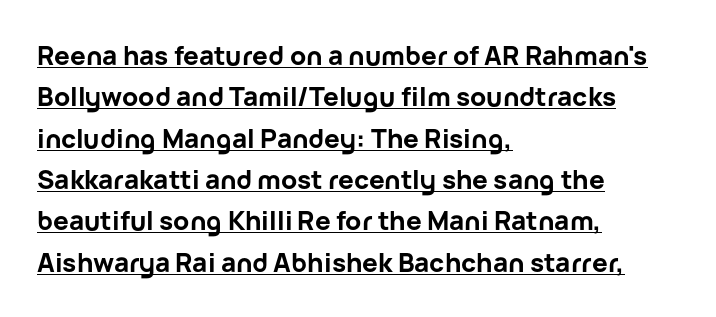
The image shows 26 px bold type, upright; set left-aligned, normal line spacing (1.59x), normal letter spacing, underlined.
